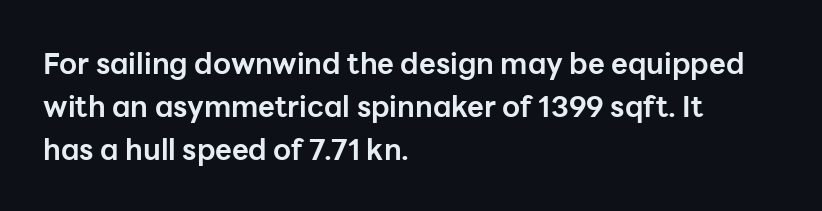
The image shows 29 px bold sans-serif type, upright; set left-aligned, normal line spacing (1.48x), normal letter spacing, not underlined; low stroke contrast and a medium x-height.
